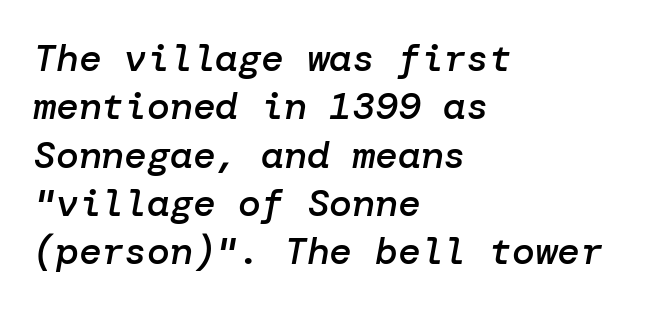
The image shows 38 px semibold type, italic (leaning right); set left-aligned, normal line spacing (1.27x), normal letter spacing, not underlined; low stroke contrast and a medium x-height.
